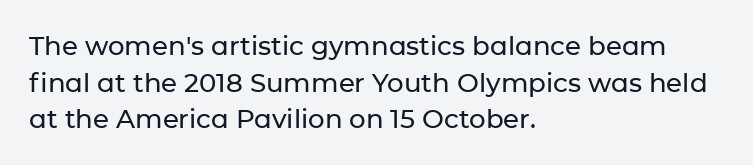
Here the glyphs are tracked normally, forming tight word shapes. Upright lettering throughout. Underline: absent. The lines are quadded left.
